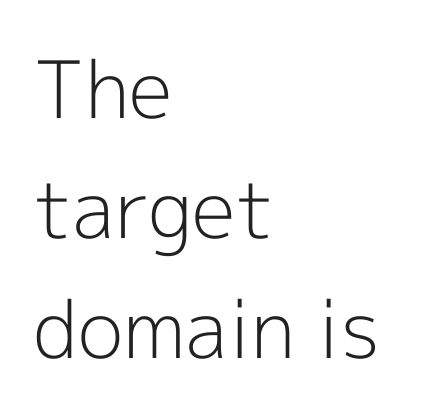
This is the regular roman posture of the typeface. The foot of each line stays bare and open. Note the varied advance widths — an 'i' is clearly narrower than an 'm'. Spacing between characters is what you'd get straight out of the box.
